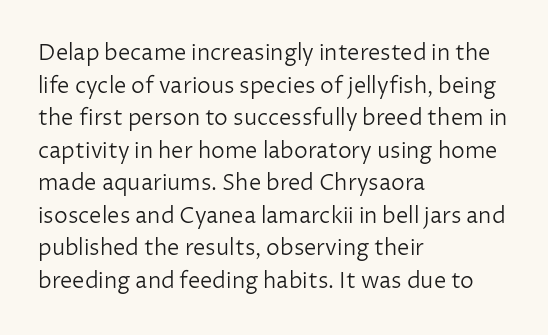
{"italic": "no", "bold": "no", "underline": "no", "align": "left", "line_spacing": "normal", "line_spacing_ratio": 1.48, "letter_spacing": "normal", "letter_spacing_em": 0.0, "glyph_px": 22}
